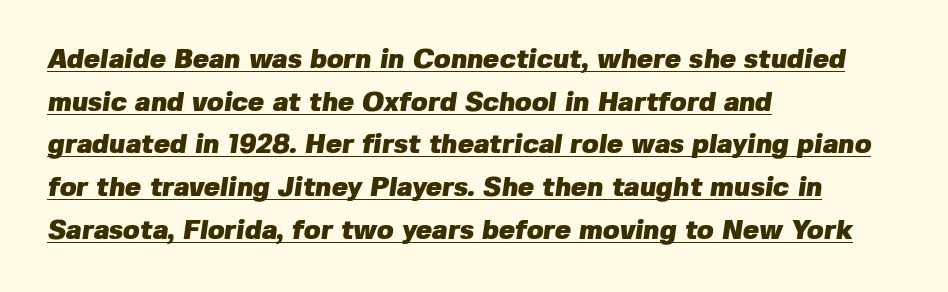
Q: Is the text bold? A: Yes.
Q: Is the text underlined? A: Yes.
Q: How is the paragraph aligned? A: Left-aligned.
Q: Is the spacing between letters normal or unusually wide? A: Normal.
Q: Is the spacing between lines tight, normal or loose? A: Normal.
